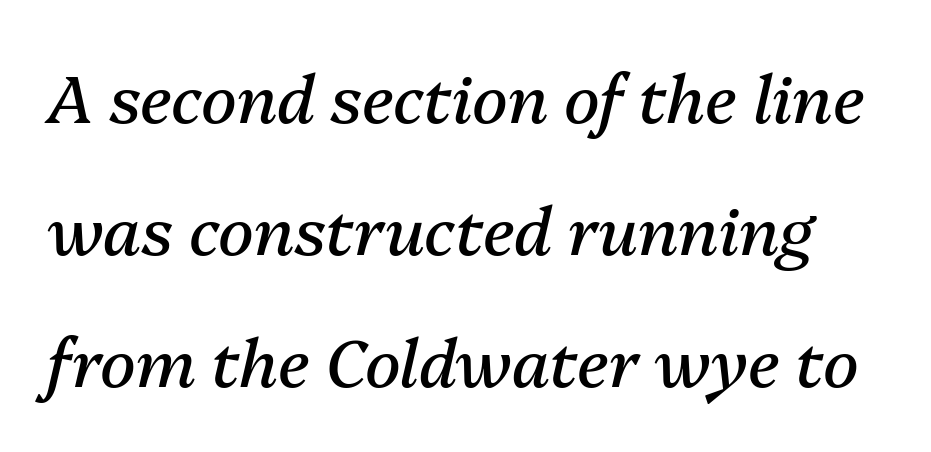
{"italic": "yes", "lean": "right", "slant_degrees": 13, "bold": "no", "weight": "regular", "width": "normal", "stroke_contrast": "medium", "x_height": "medium", "monospaced": "no", "underline": "no", "line_spacing": "loose", "line_spacing_ratio": 2.0, "letter_spacing": "normal", "letter_spacing_em": 0.0, "glyph_px": 66}
